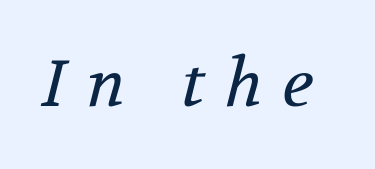
{"serif": "yes", "italic": "yes", "lean": "right", "slant_degrees": 12, "bold": "no", "weight": "regular", "width": "normal", "stroke_contrast": "medium", "x_height": "medium", "monospaced": "no", "underline": "no", "letter_spacing": "wide", "letter_spacing_em": 0.31, "glyph_px": 65}
